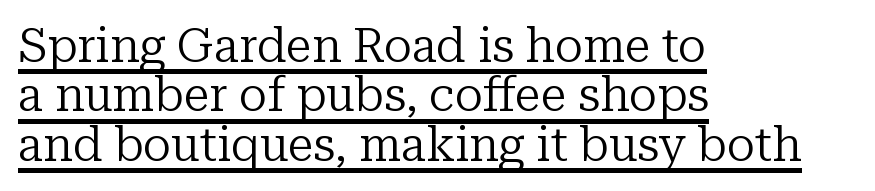
Compared with undecorated copy, this sample adds a rule below the words. Letters have the restrained weight of plain body copy at most. Characters remain perfectly vertical along every line. The letters carry serifs — small finishing strokes at the ends of their stems.
